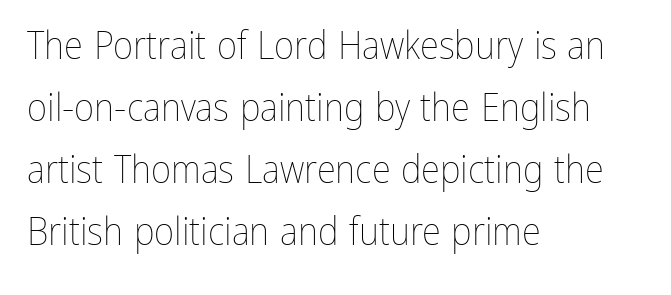
Q: Is the text bold? A: No.
Q: Is the text italic (slanted)? A: No, it is upright.
Q: Is the text underlined? A: No.
Q: How is the paragraph aligned? A: Left-aligned.
Q: Is the spacing between letters normal or unusually wide? A: Normal.
Q: Is the spacing between lines tight, normal or loose? A: Normal.
Q: Width (condensed, normal, or wide)? A: Condensed.
Q: Stroke contrast? A: Low.
Q: x-height? A: Medium.
Q: Monospaced? A: No.
